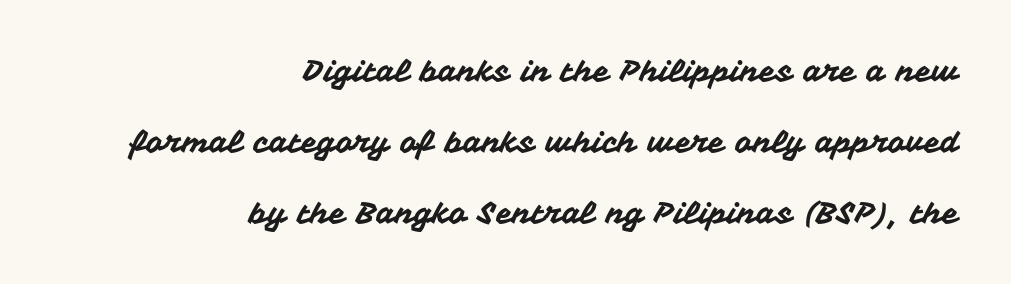
The foot of each line stays bare and open. The letters sit at their default tracking, neither squeezed nor spread. The passage is arranged like a letterhead date or caption credit — flush right.
